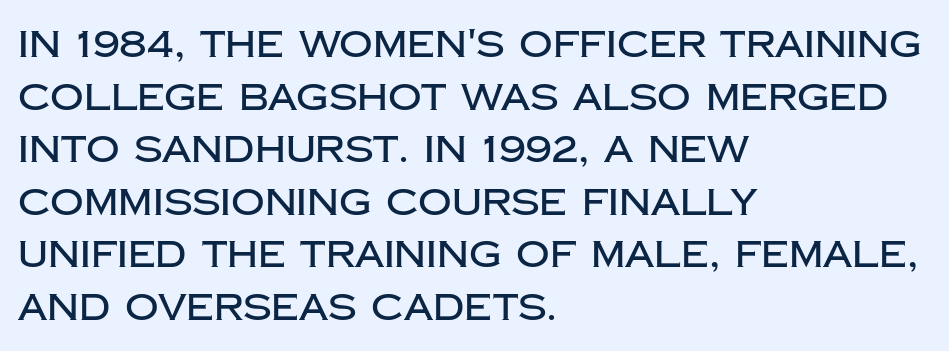
{"serif": "no", "italic": "no", "width": "normal", "stroke_contrast": "low", "x_height": "large", "monospaced": "no", "underline": "no", "align": "left", "line_spacing": "normal", "line_spacing_ratio": 1.42, "letter_spacing": "normal", "letter_spacing_em": 0.0, "glyph_px": 37}
